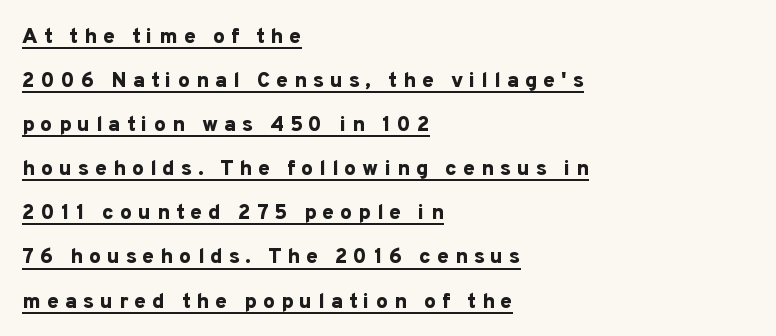
The image shows 21 px bold type, upright; set left-aligned, loose line spacing (2.1x), unusually wide letter spacing (+0.29 em), underlined.
